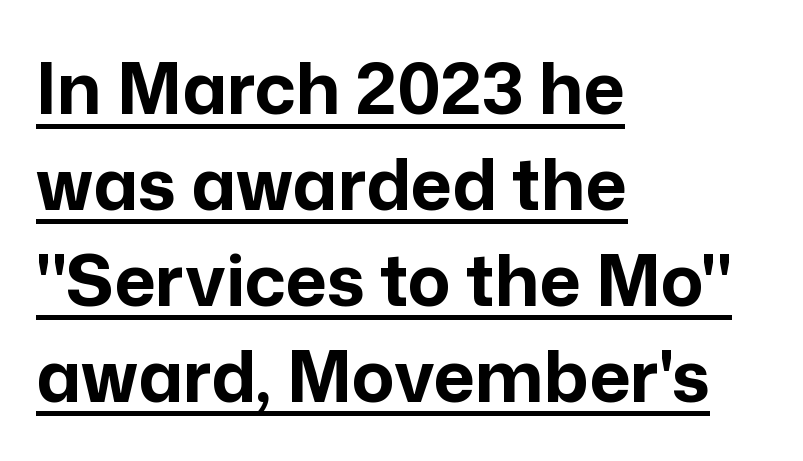
{"serif": "no", "italic": "no", "bold": "yes", "weight": "bold", "width": "normal", "stroke_contrast": "low", "x_height": "medium", "monospaced": "no", "underline": "yes", "align": "left", "line_spacing": "normal", "line_spacing_ratio": 1.35, "letter_spacing": "normal", "letter_spacing_em": 0.0, "glyph_px": 71}
